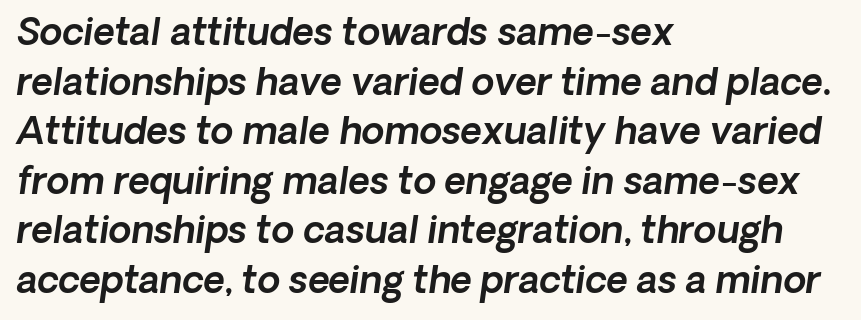
Nothing sits at the stroke ends, so this counts as sans-serif. You could not count columns in this text — the font is proportionally spaced. Short and long lines alike share a common starting point at left. The space directly below the letters is spotless.
